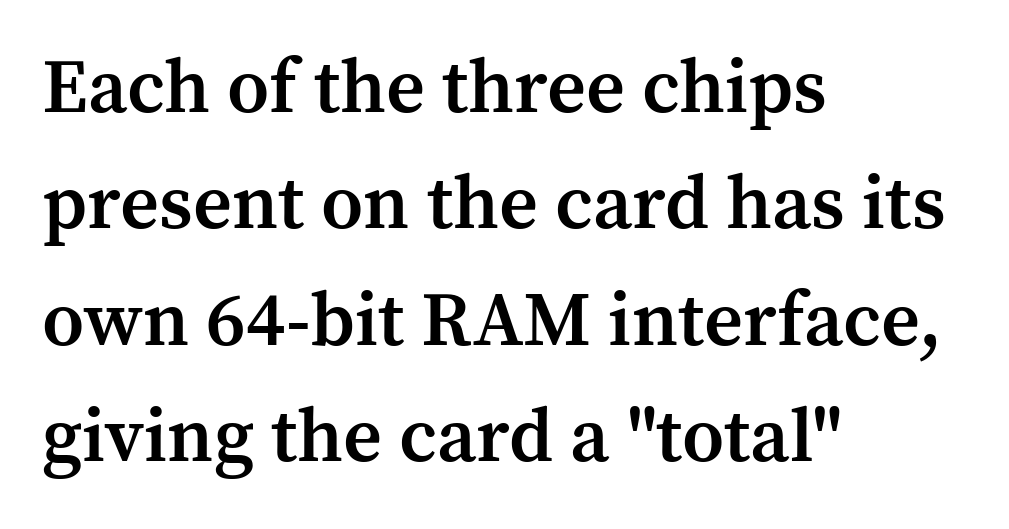
The lettering holds an erect, upright posture throughout. The baseline area is clear. Typeset ragged right — the left edge is the straight one. Note: serifs present on the glyphs.
